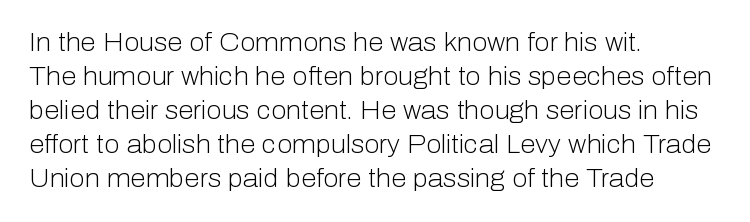
Q: Is the text bold? A: No.
Q: Is the text italic (slanted)? A: No, it is upright.
Q: Is the text underlined? A: No.
Q: How is the paragraph aligned? A: Left-aligned.
Q: Is the spacing between letters normal or unusually wide? A: Normal.
Q: Is the spacing between lines tight, normal or loose? A: Normal.
